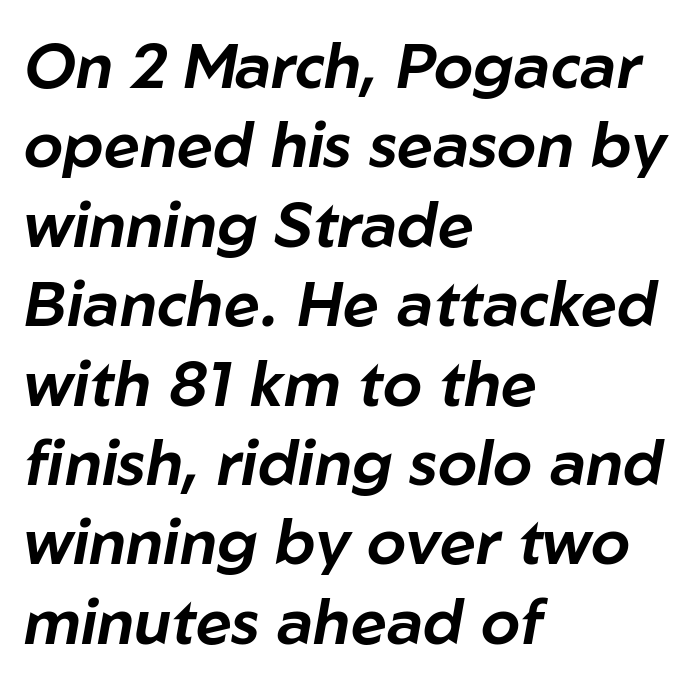
The image shows 63 px text type, italic (leaning right); set left-aligned, normal line spacing (1.26x), normal letter spacing, not underlined; low stroke contrast and a medium x-height.
